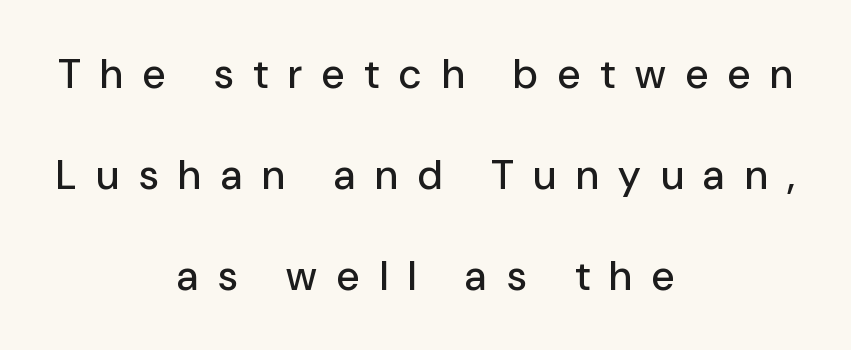
Q: Is the text italic (slanted)? A: No, it is upright.
Q: Is the typeface a serif or a sans-serif typeface? A: Sans-serif.
Q: Is the text underlined? A: No.
Q: How is the paragraph aligned? A: Centered.
Q: Is the spacing between letters normal or unusually wide? A: Unusually wide.
Q: Is the spacing between lines tight, normal or loose? A: Loose.
Q: Width (condensed, normal, or wide)? A: Normal.
Q: Stroke contrast? A: Low.
Q: x-height? A: Medium.
Q: Monospaced? A: No.
